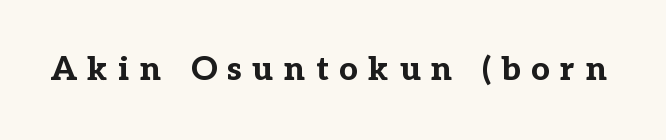
{"serif": "yes", "italic": "no", "bold": "yes", "weight": "bold", "width": "normal", "stroke_contrast": "low", "x_height": "medium", "monospaced": "no", "underline": "no", "letter_spacing": "wide", "letter_spacing_em": 0.32, "glyph_px": 33}
